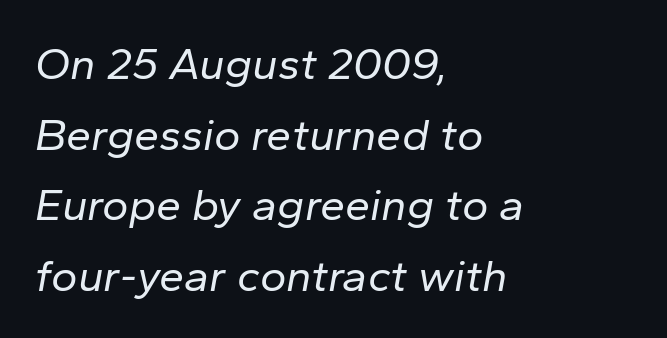
The designer left line spacing at the default. Tracking here is standard; glyphs follow each other at the usual distance. Nothing heavy about these letters — not bold at all. Each letter keeps its own natural width here, so spacing adapts to shape. Yep, that's italic — everything's leaning.
